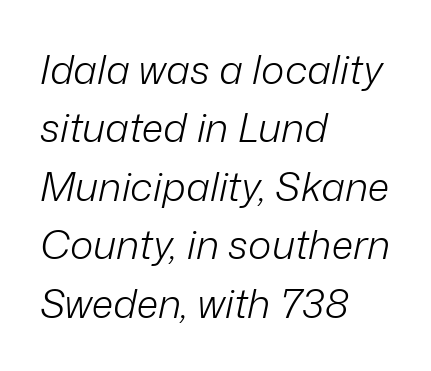
Q: Is the text bold? A: No.
Q: Is the text italic (slanted)? A: Yes, it leans right by about 12 degrees.
Q: Is the text underlined? A: No.
Q: How is the paragraph aligned? A: Left-aligned.
Q: Is the spacing between letters normal or unusually wide? A: Normal.
Q: Is the spacing between lines tight, normal or loose? A: Normal.
Q: Width (condensed, normal, or wide)? A: Normal.
Q: Stroke contrast? A: Low.
Q: x-height? A: Medium.
Q: Monospaced? A: No.
